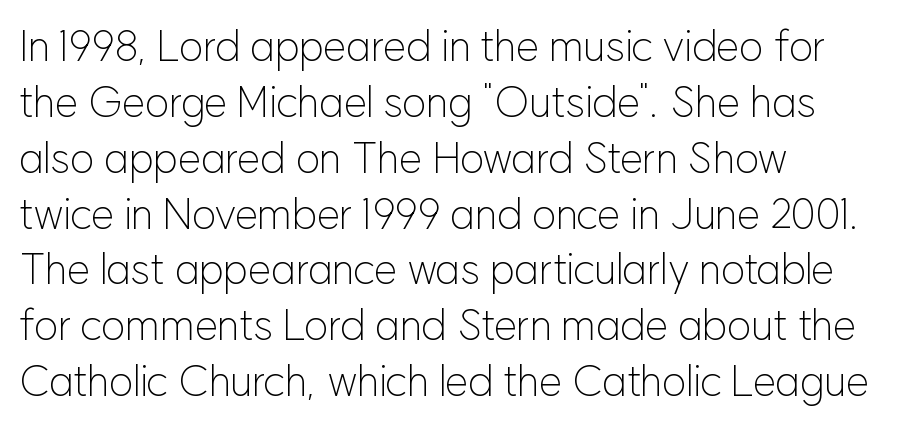
There is no visible air inserted between adjacent glyphs. Unlike italic type, these characters show no tilt at all. The rendering shows plain stroke endings on the letterforms — a sans-serif design. Reading down the block, your eye returns to a fixed left position each line.
